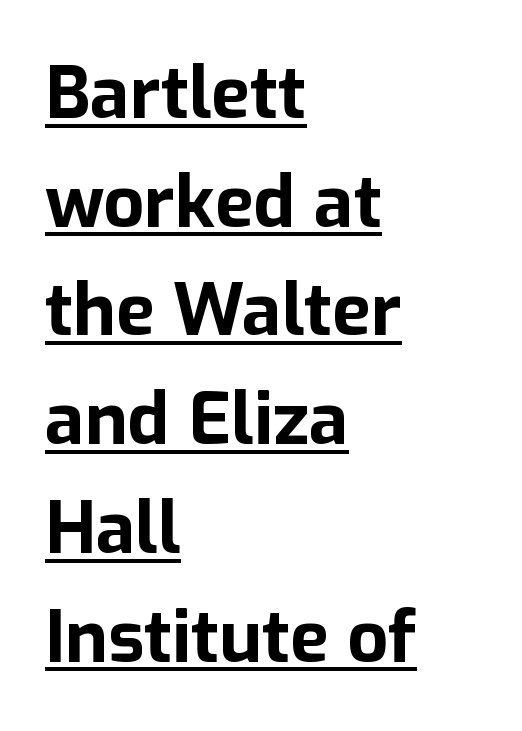
Q: Is the text bold? A: Yes.
Q: Is the text italic (slanted)? A: No, it is upright.
Q: Is the typeface a serif or a sans-serif typeface? A: Sans-serif.
Q: Is the text underlined? A: Yes.
Q: How is the paragraph aligned? A: Left-aligned.
Q: Is the spacing between letters normal or unusually wide? A: Normal.
Q: Is the spacing between lines tight, normal or loose? A: Normal.
Q: Width (condensed, normal, or wide)? A: Normal.
Q: Stroke contrast? A: Low.
Q: x-height? A: Medium.
Q: Monospaced? A: No.
